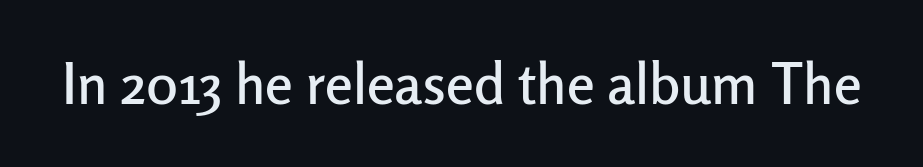
The image shows 56 px sans-serif type, upright; set normal letter spacing, not underlined; low stroke contrast and a medium x-height.
